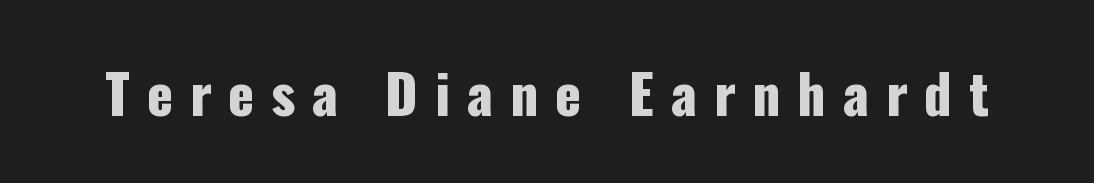
Q: Is the text italic (slanted)? A: No, it is upright.
Q: Is the typeface a serif or a sans-serif typeface? A: Sans-serif.
Q: Is the text underlined? A: No.
Q: Is the spacing between letters normal or unusually wide? A: Unusually wide.
Q: Width (condensed, normal, or wide)? A: Condensed.
Q: Stroke contrast? A: Low.
Q: x-height? A: Medium.
Q: Monospaced? A: No.
